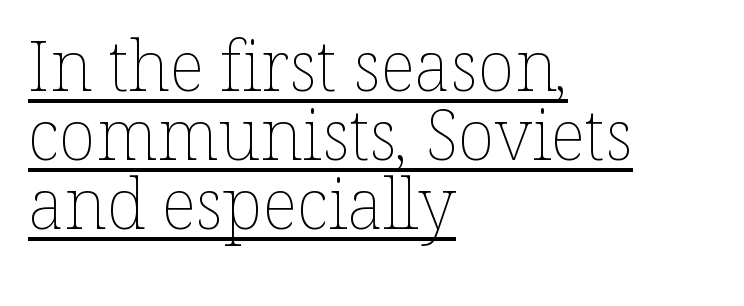
Q: Is the text bold? A: No.
Q: Is the text italic (slanted)? A: No, it is upright.
Q: Is the text underlined? A: Yes.
Q: How is the paragraph aligned? A: Left-aligned.
Q: Is the spacing between letters normal or unusually wide? A: Normal.
Q: Is the spacing between lines tight, normal or loose? A: Tight.
Q: Width (condensed, normal, or wide)? A: Normal.
Q: Stroke contrast? A: Low.
Q: x-height? A: Medium.
Q: Monospaced? A: No.
